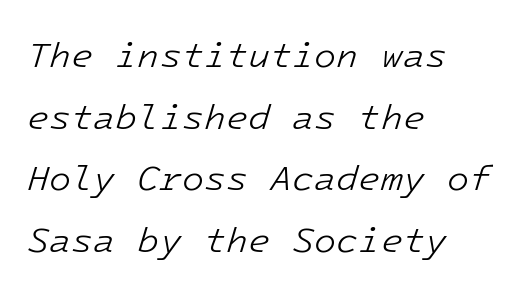
The image shows 36 px light type, italic (leaning right); set left-aligned, line spacing 1.71x, normal letter spacing, not underlined; low stroke contrast and a medium x-height.
